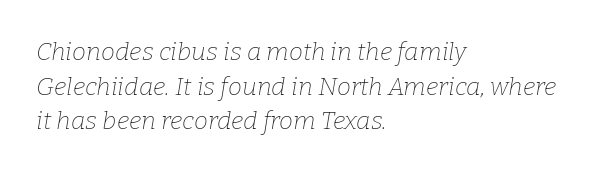
Would a proofreader flag this as italicized? Yes. No extra ink here — the face is not bold. The letterforms sit shoulder to shoulder at normal distance. Normally led — the rows are evenly, conventionally spaced. Decoration check: the copy has no underline.
